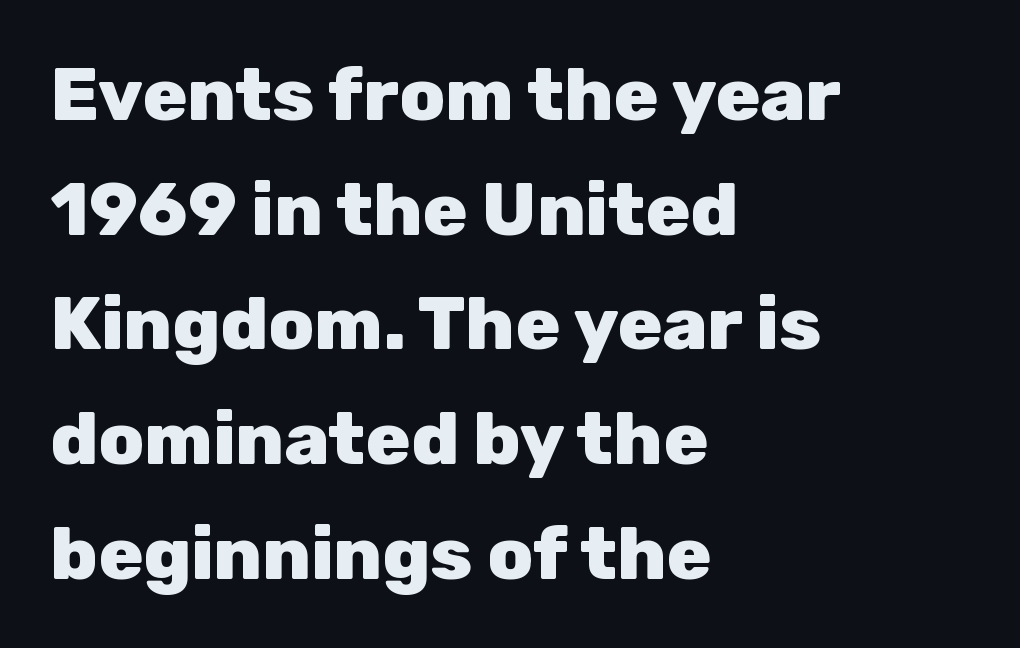
Glance below the letters and you will spot only blank space. One-word summary of the alignment: left. The glyphs in this specimen are sans serif. A normal amount of white space separates one row of letters from the next. A full-strength bold gives these letters their thick strokes. These lines are rendered in a variable-pitch font.
